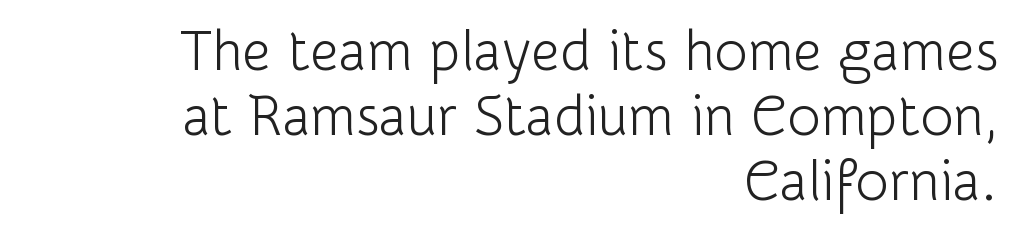
The image shows 56 px light sans-serif type, upright; set right-aligned, line spacing 1.16x, normal letter spacing, not underlined; low stroke contrast and a medium x-height.
